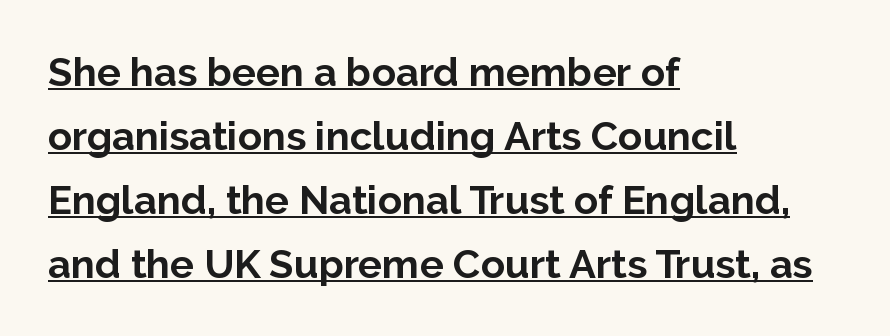
{"serif": "no", "italic": "no", "bold": "yes", "weight": "bold", "width": "normal", "stroke_contrast": "low", "x_height": "medium", "monospaced": "no", "underline": "yes", "align": "left", "line_spacing": "normal", "line_spacing_ratio": 1.6, "letter_spacing": "normal", "letter_spacing_em": 0.0, "glyph_px": 40}
